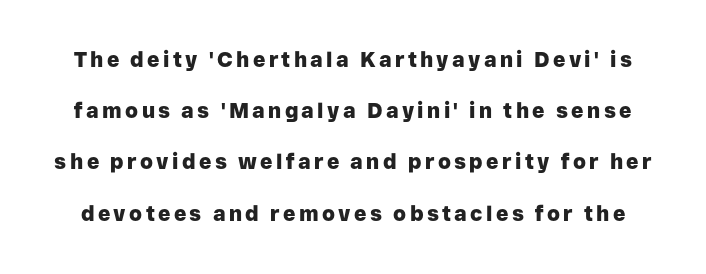
The image shows 21 px bold type, upright; set loose line spacing (2.44x), not underlined.
